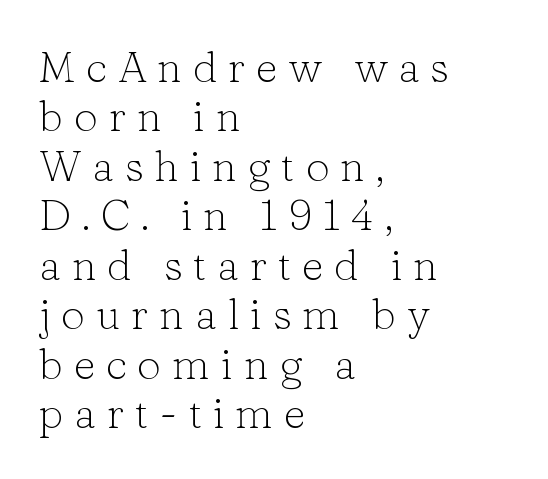
{"serif": "yes", "italic": "no", "bold": "no", "weight": "light", "width": "normal", "stroke_contrast": "low", "x_height": "medium", "monospaced": "no", "underline": "no", "align": "left", "line_spacing": "tight", "line_spacing_ratio": 1.15, "letter_spacing": "wide", "letter_spacing_em": 0.25, "glyph_px": 43}
